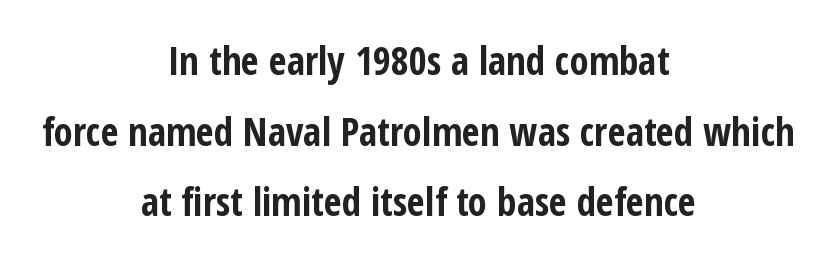
{"serif": "no", "italic": "no", "bold": "yes", "weight": "bold", "width": "condensed", "stroke_contrast": "low", "x_height": "medium", "monospaced": "no", "underline": "no", "align": "center", "line_spacing_ratio": 1.81, "letter_spacing": "normal", "letter_spacing_em": 0.0, "glyph_px": 39}
